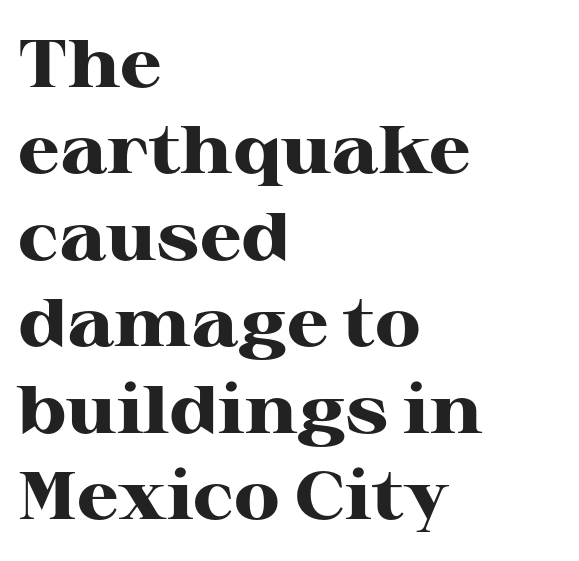
{"serif": "yes", "italic": "no", "bold": "yes", "weight": "heavy", "width": "wide", "stroke_contrast": "high", "x_height": "medium", "monospaced": "no", "underline": "no", "align": "left", "line_spacing": "normal", "line_spacing_ratio": 1.29, "letter_spacing": "normal", "letter_spacing_em": 0.0, "glyph_px": 67}
